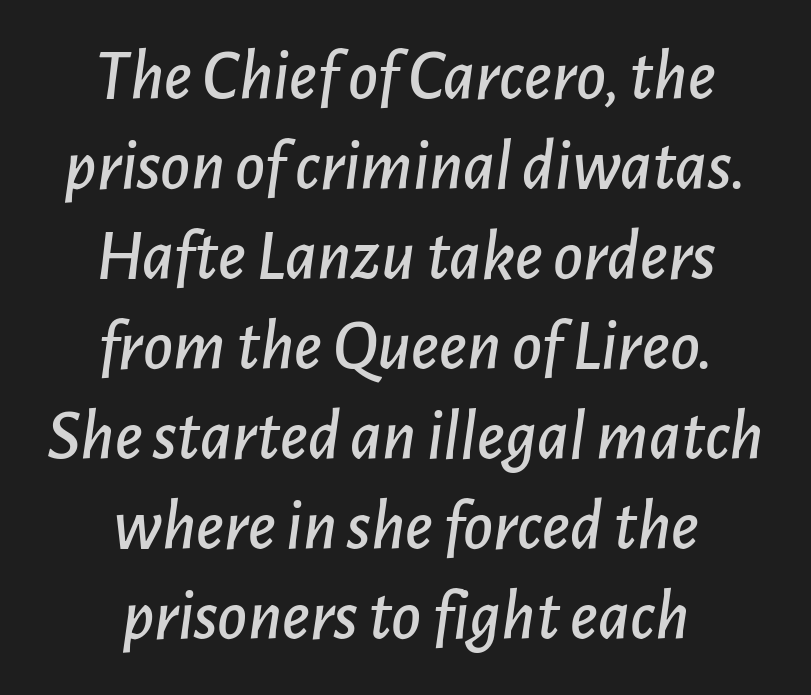
Each letter keeps its own natural width here, so spacing adapts to shape. Observe the ordinary spacing: letters are neighbours, not strangers. One glance says typical: line gaps are just what's usual. Is the block centered? Yes — each line is placed symmetrically about the middle. Quick note: italic. Bare-footed words on every line.
